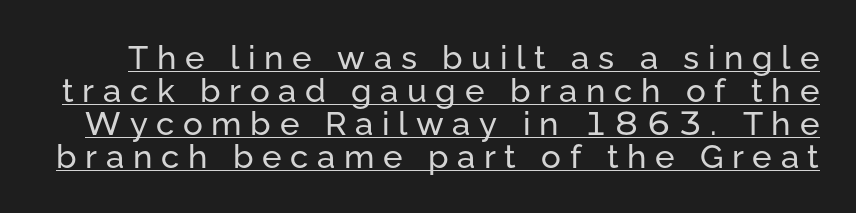
These lines are composed in type without serifs. Honestly, the letter spacing is so wide it's the main thing you notice. This is roman type, the default non-slanted kind. Compared with undecorated copy, this sample adds a rule below the words. Note the varied advance widths — an 'i' is clearly narrower than an 'm'.
